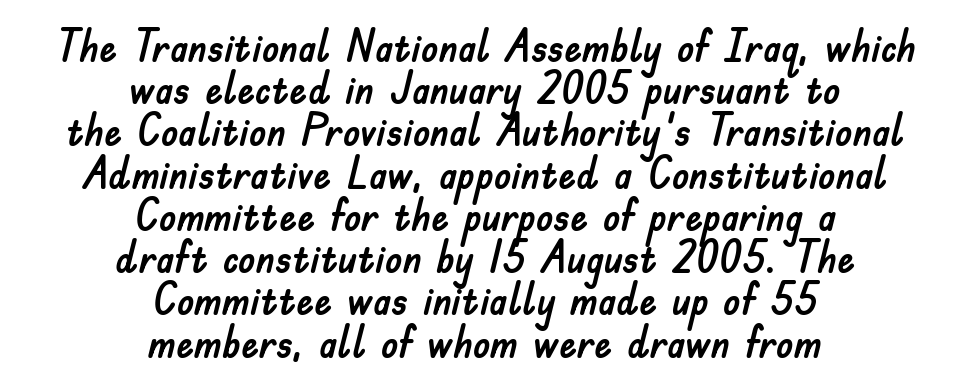
{"serif": "no", "width": "normal", "stroke_contrast": "low", "x_height": "small", "monospaced": "no", "underline": "no", "align": "center", "line_spacing": "tight", "line_spacing_ratio": 0.96, "letter_spacing": "normal", "letter_spacing_em": 0.0, "glyph_px": 44}
